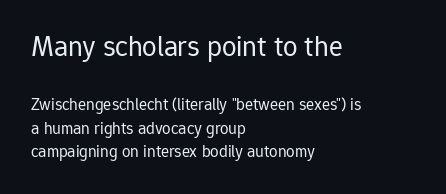
Q: Is the text bold? A: No.
Q: Is the text italic (slanted)? A: No, it is upright.
Q: Is the typeface a serif or a sans-serif typeface? A: Sans-serif.
Q: Is the text underlined? A: No.
Q: How is the paragraph aligned? A: Left-aligned.
Q: Is the spacing between letters normal or unusually wide? A: Normal.
Q: Is the spacing between lines tight, normal or loose? A: Normal.
Q: Which block of text is set in a larger size, the first (top) or the second (bottom)? A: The first (top) one.
Q: Width (condensed, normal, or wide)? A: Normal.
Q: Stroke contrast? A: Low.
Q: x-height? A: Medium.
Q: Monospaced? A: No.
